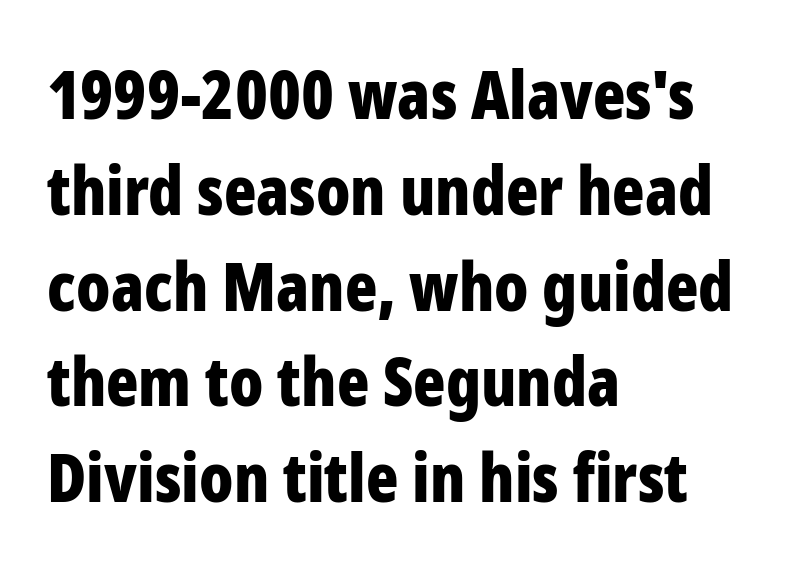
The image shows 67 px bold, condensed sans-serif type, upright; set left-aligned, normal line spacing (1.43x), normal letter spacing, not underlined; low stroke contrast and a medium x-height.
